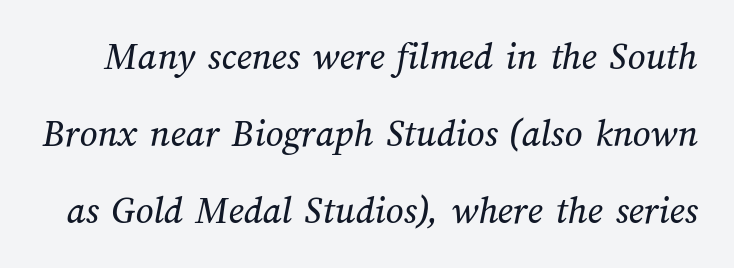
Q: Is the text underlined? A: No.
Q: Is the spacing between letters normal or unusually wide? A: Normal.
Q: Is the spacing between lines tight, normal or loose? A: Loose.
Q: Width (condensed, normal, or wide)? A: Normal.
Q: Stroke contrast? A: Medium.
Q: x-height? A: Medium.
Q: Monospaced? A: No.
